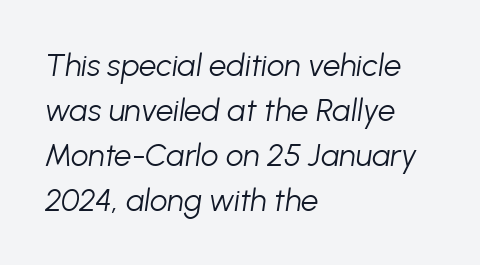
Observe the lean: these are italic letterforms. Is the block centered? No — it sits flush against the left margin. The typeface has the unassuming heft of standard copy or less. The letters advance in unequal steps, a hallmark of proportional type.
